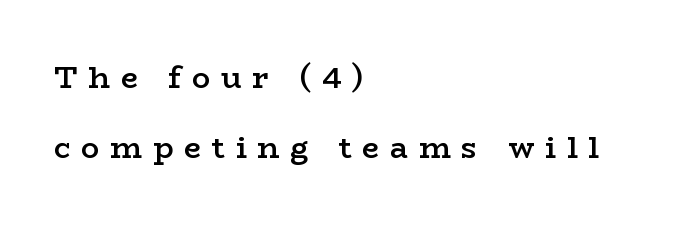
The image shows 30 px semibold, wide serif type, upright; set left-aligned, loose line spacing (2.34x), unusually wide letter spacing (+0.36 em), not underlined; low stroke contrast and a medium x-height.
